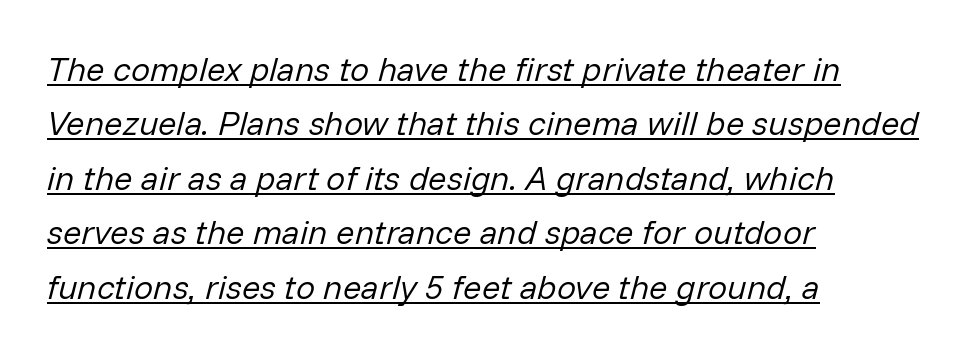
{"italic": "yes", "lean": "right", "slant_degrees": 14, "bold": "no", "weight": "regular", "width": "normal", "stroke_contrast": "low", "x_height": "medium", "monospaced": "no", "underline": "yes", "align": "left", "line_spacing": "normal", "line_spacing_ratio": 1.6, "letter_spacing": "normal", "letter_spacing_em": 0.0, "glyph_px": 34}
